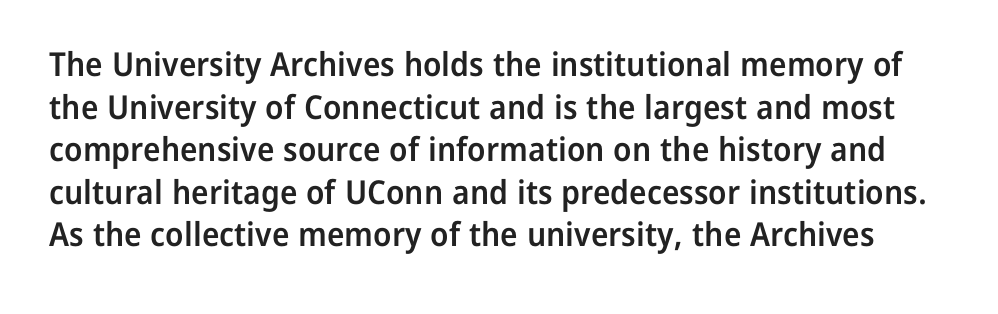
Q: Is the text bold? A: Semi-bold.
Q: Is the text italic (slanted)? A: No, it is upright.
Q: Is the typeface a serif or a sans-serif typeface? A: Sans-serif.
Q: Is the text underlined? A: No.
Q: Is the spacing between letters normal or unusually wide? A: Normal.
Q: Is the spacing between lines tight, normal or loose? A: Normal.
Q: Width (condensed, normal, or wide)? A: Normal.
Q: Stroke contrast? A: Low.
Q: x-height? A: Medium.
Q: Monospaced? A: No.
